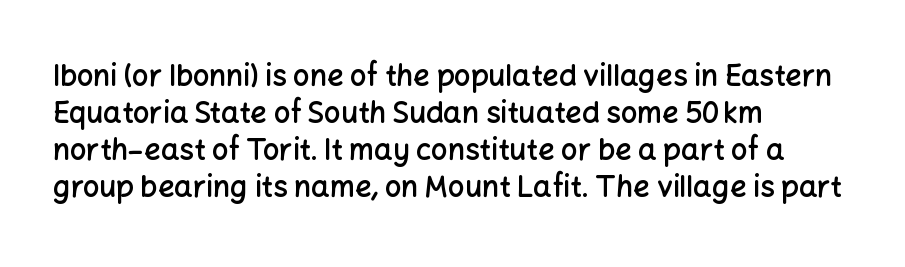
{"serif": "no", "italic": "no", "bold": "semi", "weight": "semibold", "width": "normal", "stroke_contrast": "low", "x_height": "medium", "monospaced": "no", "underline": "no", "align": "left", "line_spacing": "normal", "line_spacing_ratio": 1.28, "letter_spacing": "normal", "letter_spacing_em": 0.0, "glyph_px": 29}
